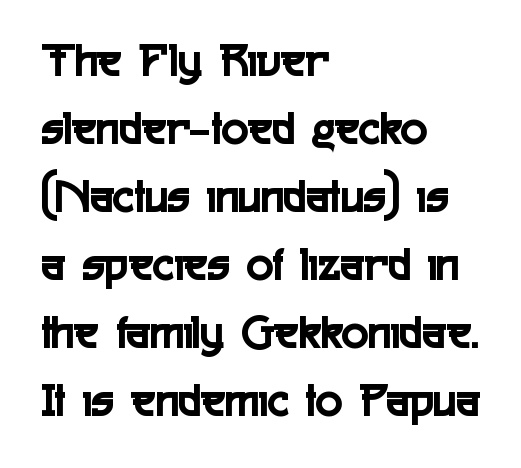
I'd call this a sans setting — the letters go barefoot. Anything drawn beneath the words? Only blank space. The vertical gap from one line to the next is medium. Character widths vary here, with narrow letters taking less room than wide ones.
